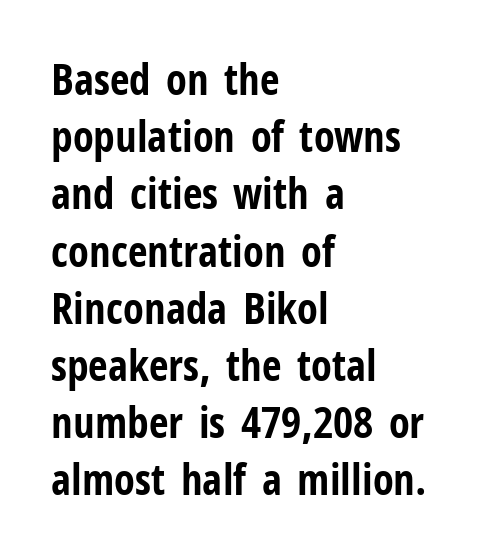
Q: Is the text bold? A: Yes.
Q: Is the text italic (slanted)? A: No, it is upright.
Q: Is the typeface a serif or a sans-serif typeface? A: Sans-serif.
Q: Is the text underlined? A: No.
Q: How is the paragraph aligned? A: Left-aligned.
Q: Is the spacing between letters normal or unusually wide? A: Normal.
Q: Is the spacing between lines tight, normal or loose? A: Normal.
Q: Width (condensed, normal, or wide)? A: Condensed.
Q: Stroke contrast? A: Low.
Q: x-height? A: Medium.
Q: Monospaced? A: No.
